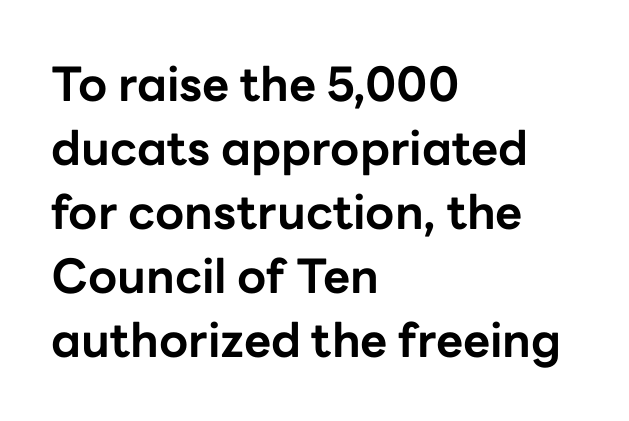
Q: Is the text bold? A: Yes.
Q: Is the text italic (slanted)? A: No, it is upright.
Q: Is the typeface a serif or a sans-serif typeface? A: Sans-serif.
Q: Is the text underlined? A: No.
Q: How is the paragraph aligned? A: Left-aligned.
Q: Is the spacing between letters normal or unusually wide? A: Normal.
Q: Is the spacing between lines tight, normal or loose? A: Normal.
Q: Width (condensed, normal, or wide)? A: Normal.
Q: Stroke contrast? A: Low.
Q: x-height? A: Medium.
Q: Monospaced? A: No.
